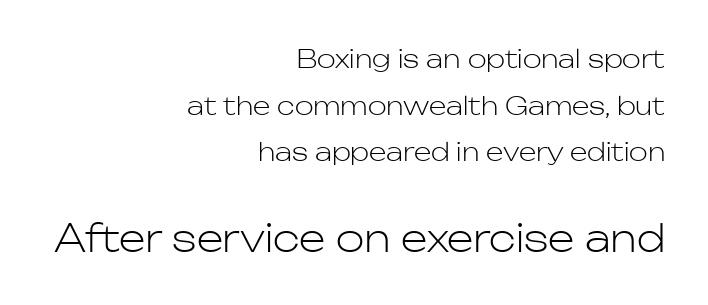
{"serif": "no", "italic": "no", "bold": "no", "weight": "light", "width": "normal", "stroke_contrast": "low", "x_height": "medium", "monospaced": "no", "underline": "no", "align": "right", "line_spacing_ratio": 1.87, "letter_spacing": "normal", "letter_spacing_em": 0.0, "larger_block": "second", "size_ratio": 1.52, "glyph_px": 38}
